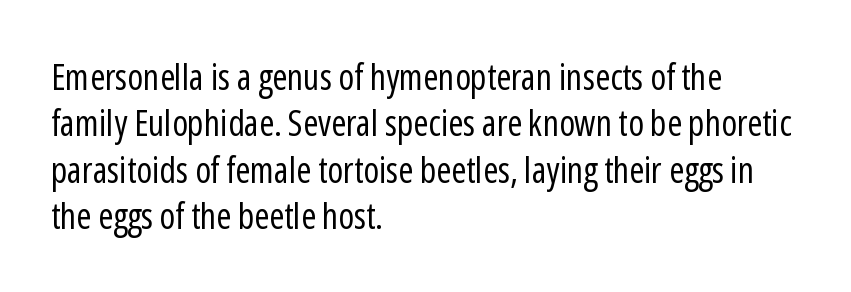
Q: Is the text bold? A: No.
Q: Is the text italic (slanted)? A: No, it is upright.
Q: Is the typeface a serif or a sans-serif typeface? A: Sans-serif.
Q: Is the text underlined? A: No.
Q: How is the paragraph aligned? A: Left-aligned.
Q: Is the spacing between letters normal or unusually wide? A: Normal.
Q: Is the spacing between lines tight, normal or loose? A: Normal.
Q: Width (condensed, normal, or wide)? A: Condensed.
Q: Stroke contrast? A: Low.
Q: x-height? A: Medium.
Q: Monospaced? A: No.
